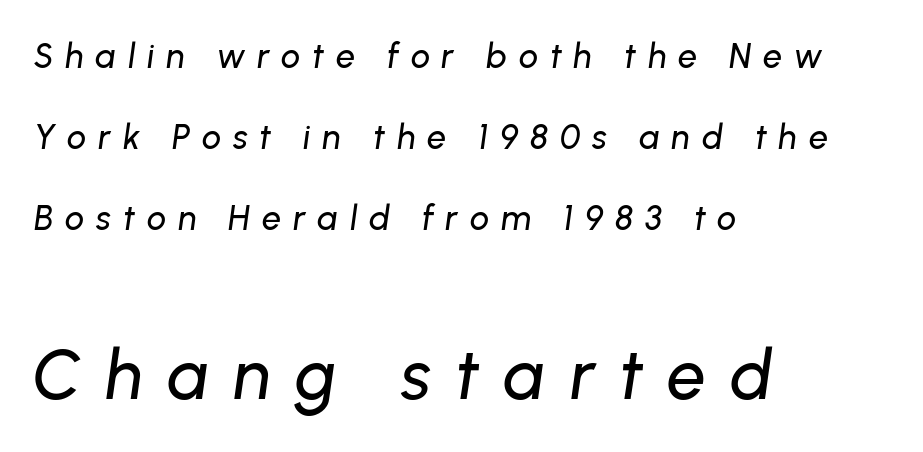
The image shows 69 px text type, italic (leaning right); set left-aligned, loose line spacing (2.38x), unusually wide letter spacing (+0.35 em), not underlined; the second (bottom) block is 2.03x larger; low stroke contrast and a medium x-height.
